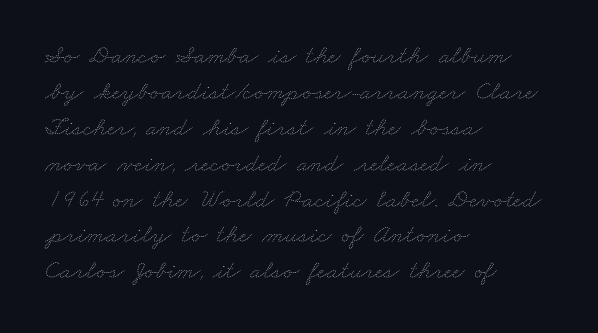
{"bold": "no", "underline": "no", "align": "left", "line_spacing": "normal", "line_spacing_ratio": 1.38, "letter_spacing": "normal", "letter_spacing_em": 0.0, "glyph_px": 26}
